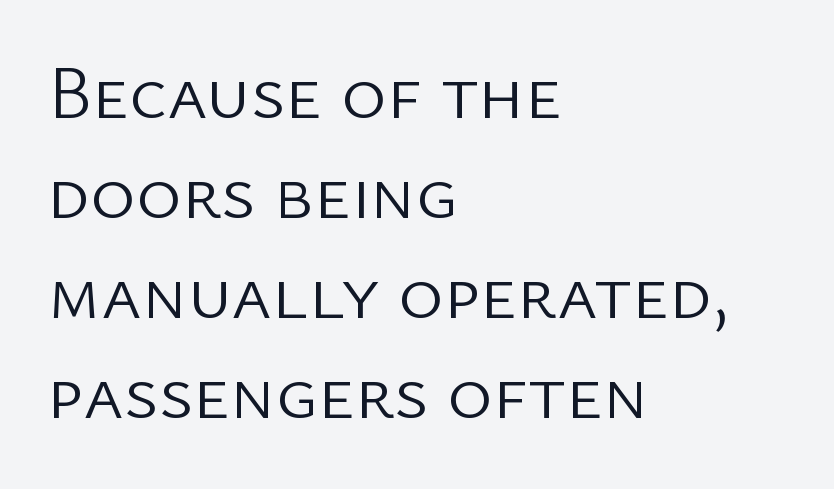
In terms of leading, this rendering sits right in the middle. Students, note that the glyphs here touch the page at normal intervals. Posture: straight, roman, zero tilt. Clear beneath every line of the passage. Here the designer chose a conventional face with non-uniform glyph widths. The characters are drawn with everyday or finer stroke widths.
